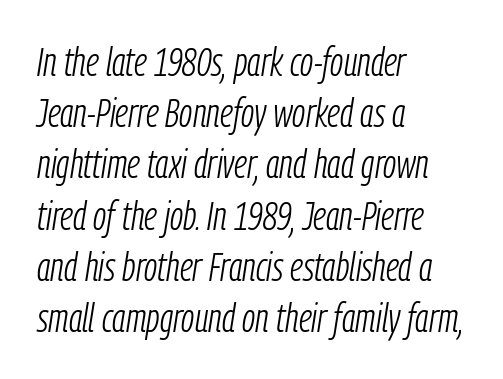
Q: Is the text bold? A: No.
Q: Is the text italic (slanted)? A: Yes, it leans right by about 9 degrees.
Q: Is the text underlined? A: No.
Q: How is the paragraph aligned? A: Left-aligned.
Q: Is the spacing between letters normal or unusually wide? A: Normal.
Q: Is the spacing between lines tight, normal or loose? A: Normal.
Q: Width (condensed, normal, or wide)? A: Condensed.
Q: Stroke contrast? A: Low.
Q: x-height? A: Medium.
Q: Monospaced? A: No.
